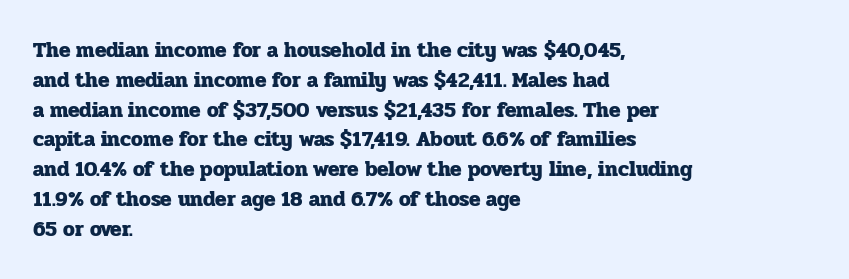
A bare baseline throughout the passage. Heavy-handed strokes throughout: this text is bold. Style check: upright. The setting favours the left margin, as ordinary paragraphs usually do. How are the letters spaced? Ordinarily, with no added tracking.
